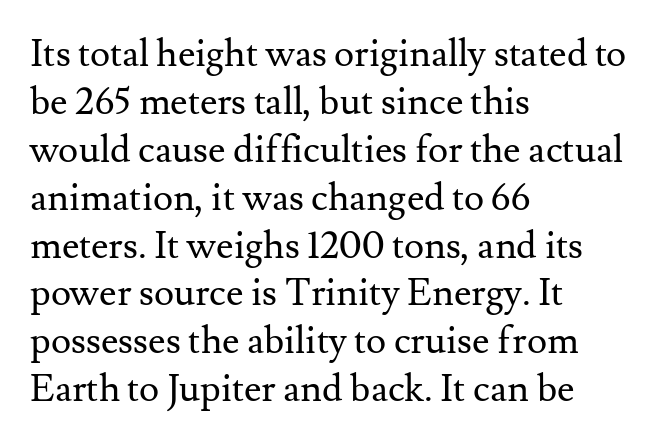
The rendering shows small feet on the letterforms — a serif design. A quiet, ordinary-to-light weight characterises the typeface. The line texture is even and compact thanks to regular tracking. The foot of each line stays bare and open.
